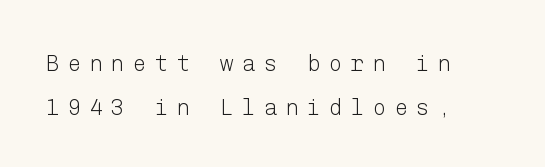
The image shows 22 px text type, upright; set left-aligned, loose line spacing (1.99x), unusually wide letter spacing (+0.39 em), not underlined.
